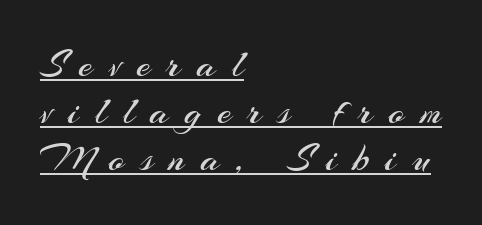
Q: Is the text bold? A: No.
Q: Is the text italic (slanted)? A: Yes.
Q: Is the typeface a serif or a sans-serif typeface? A: Sans-serif.
Q: Is the text underlined? A: Yes.
Q: How is the paragraph aligned? A: Left-aligned.
Q: Is the spacing between letters normal or unusually wide? A: Unusually wide.
Q: Width (condensed, normal, or wide)? A: Normal.
Q: Stroke contrast? A: Medium.
Q: x-height? A: Small.
Q: Monospaced? A: No.
